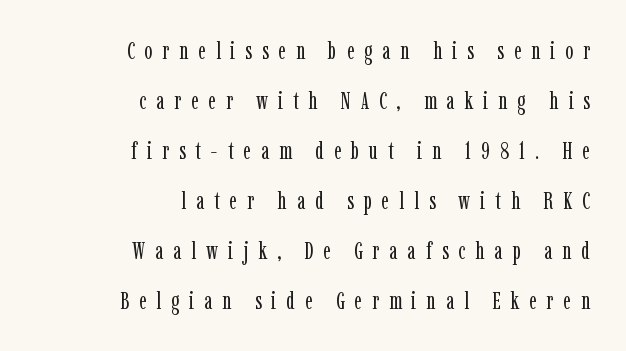
Q: Is the text bold? A: No.
Q: Is the text italic (slanted)? A: No, it is upright.
Q: Is the text underlined? A: No.
Q: How is the paragraph aligned? A: Right-aligned.
Q: Is the spacing between letters normal or unusually wide? A: Unusually wide.
Q: Is the spacing between lines tight, normal or loose? A: Loose.
